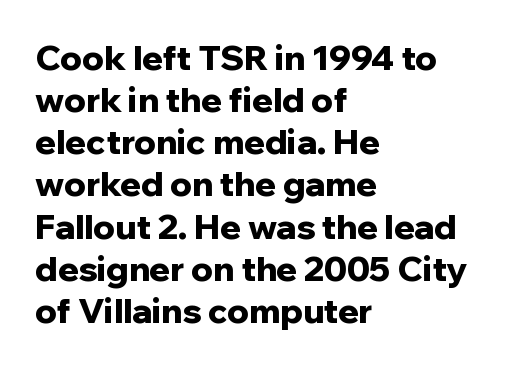
{"serif": "no", "italic": "no", "bold": "yes", "weight": "bold", "width": "normal", "stroke_contrast": "low", "x_height": "medium", "monospaced": "no", "underline": "no", "align": "left", "line_spacing_ratio": 1.24, "letter_spacing": "normal", "letter_spacing_em": 0.0, "glyph_px": 34}
